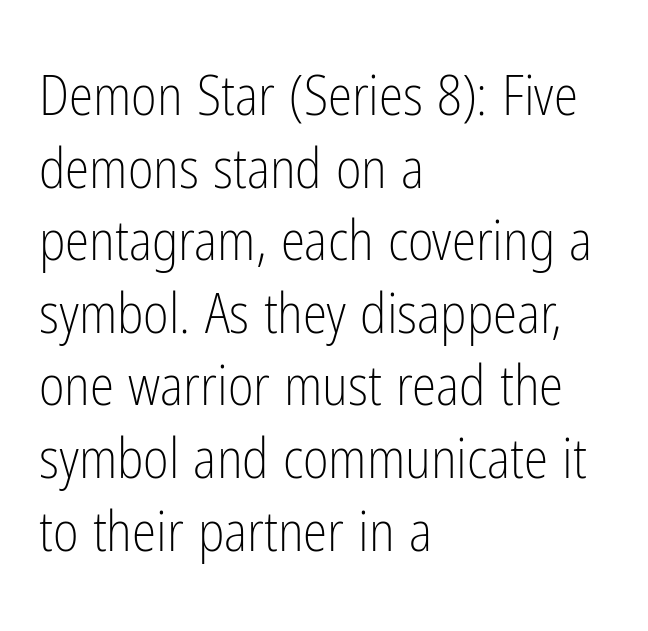
The image shows 55 px light, condensed sans-serif type, upright; set left-aligned, normal line spacing (1.32x), normal letter spacing, not underlined; low stroke contrast and a medium x-height.
